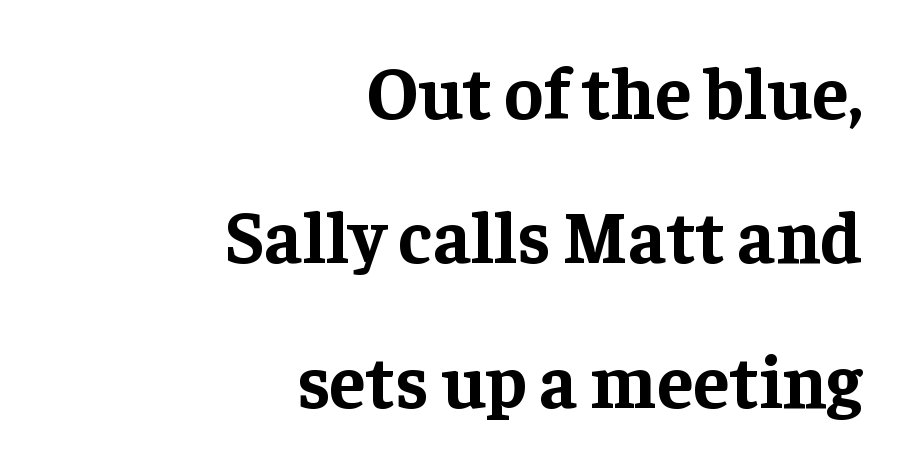
The image shows 74 px bold serif type, upright; set right-aligned, loose line spacing (1.95x), normal letter spacing, not underlined; low stroke contrast and a medium x-height.
